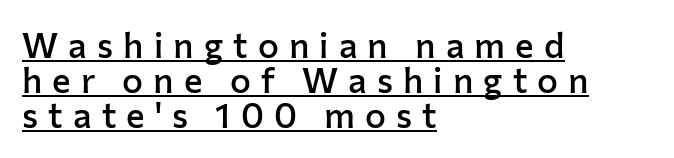
The image shows 35 px semibold sans-serif type, upright; set left-aligned, tight line spacing (1.0x), unusually wide letter spacing (+0.29 em), underlined; low stroke contrast and a medium x-height.
